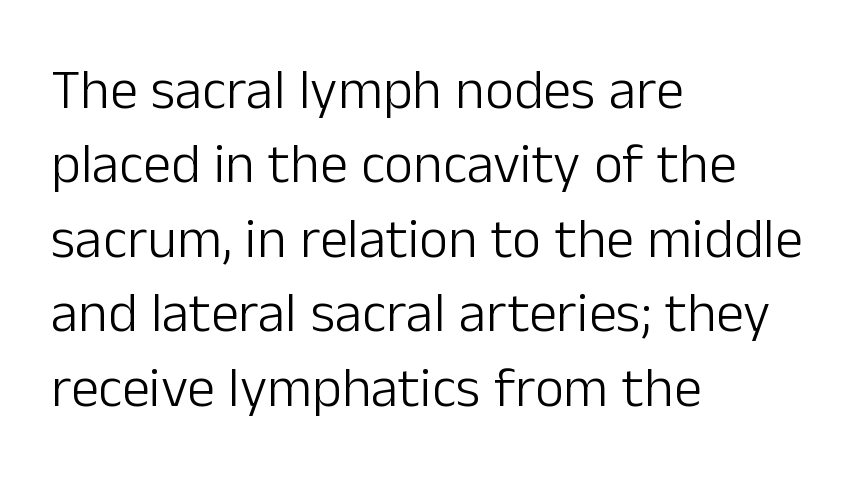
Q: Is the text bold? A: No.
Q: Is the text italic (slanted)? A: No, it is upright.
Q: Is the typeface a serif or a sans-serif typeface? A: Sans-serif.
Q: Is the text underlined? A: No.
Q: How is the paragraph aligned? A: Left-aligned.
Q: Is the spacing between letters normal or unusually wide? A: Normal.
Q: Is the spacing between lines tight, normal or loose? A: Normal.
Q: Width (condensed, normal, or wide)? A: Normal.
Q: Stroke contrast? A: Low.
Q: x-height? A: Medium.
Q: Monospaced? A: No.
